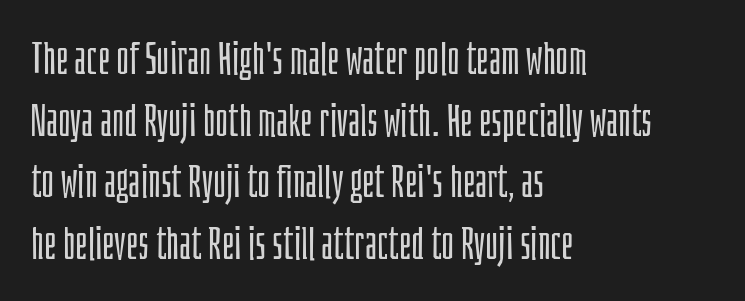
The specimen omits any rule beneath the text block's lines. This sample has the flowing, uneven cadence of proportional lettering. The letters look calm and open, with moderate or lighter stems. Typeset ragged right — the left edge is the straight one.
